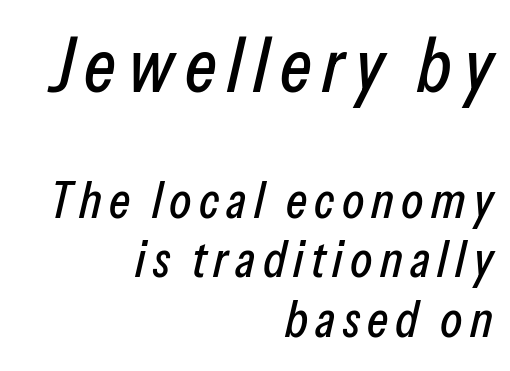
The image shows 76 px condensed type, italic (leaning right); set right-aligned, line spacing 1.17x, not underlined; the first (top) block is 1.49x larger; low stroke contrast and a medium x-height.
